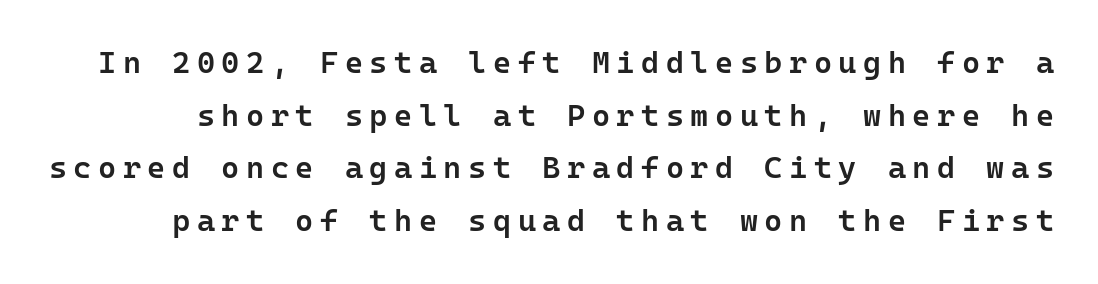
Style check: upright. Regarding serifs, this sample does without them. Typographic density is moderately raised because the face is semibold. Descenders are the only things crossing below the line.
